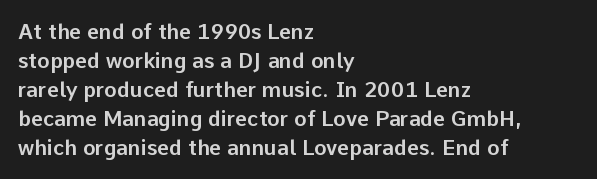
Does the leading feel generous? No, just average. Nobody touched the tracking dial on this one. This is the regular roman posture of the typeface. Visually the block forms a straight wall on the left and a jagged coastline on the right.
